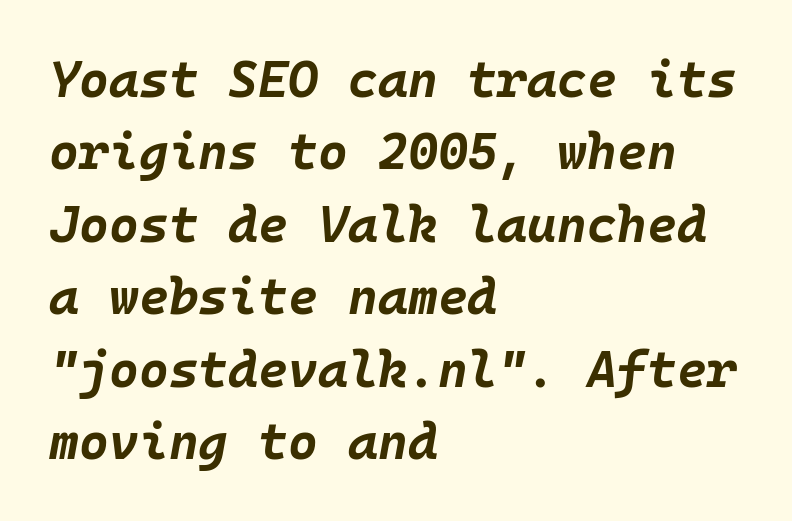
{"italic": "yes", "lean": "right", "slant_degrees": 10, "bold": "yes", "weight": "bold", "width": "normal", "stroke_contrast": "low", "x_height": "large", "monospaced": "yes", "underline": "no", "align": "left", "line_spacing": "normal", "line_spacing_ratio": 1.42, "letter_spacing": "normal", "letter_spacing_em": 0.0, "glyph_px": 51}
